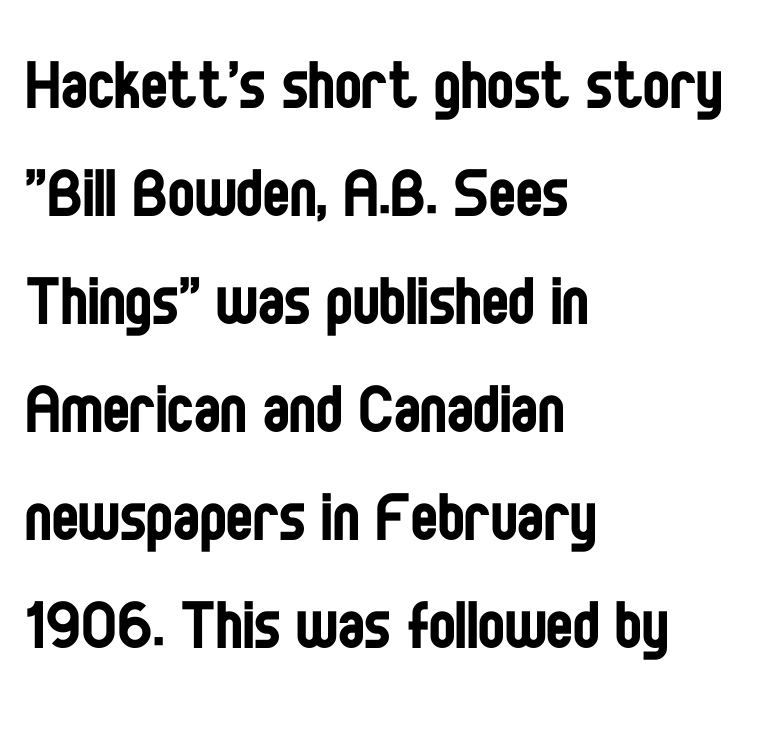
Quick note: interline space is typical. Are there feet on the stems? There aren't — it's a sans. Note the varied advance widths — an 'i' is clearly narrower than an 'm'. Heft: none added — not bold.
